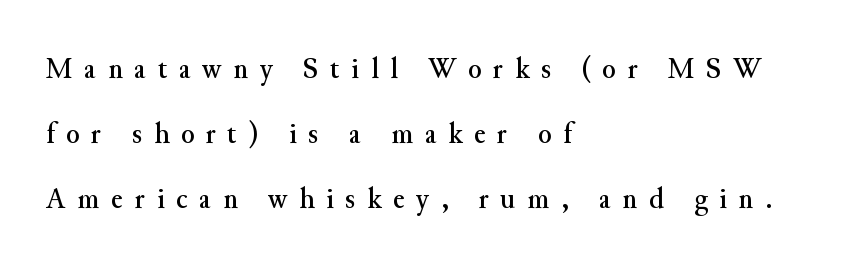
The image shows 31 px serif type, upright; set left-aligned, loose line spacing (2.1x), unusually wide letter spacing (+0.38 em), not underlined; medium stroke contrast and a small x-height.
